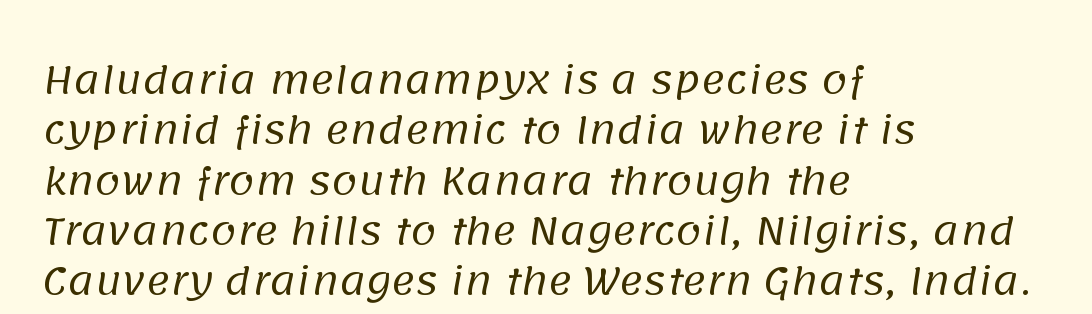
{"serif": "no", "bold": "no", "weight": "regular", "width": "normal", "stroke_contrast": "low", "x_height": "large", "monospaced": "no", "underline": "no", "align": "left", "line_spacing": "normal", "line_spacing_ratio": 1.36, "letter_spacing": "normal", "letter_spacing_em": 0.0, "glyph_px": 37}
